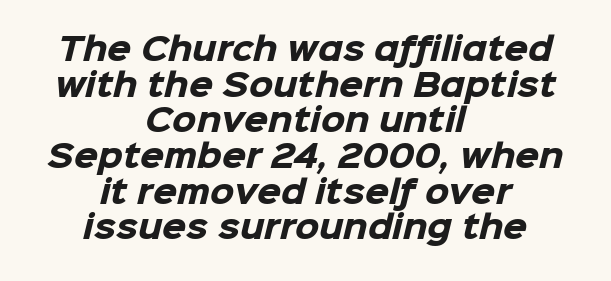
Anything drawn beneath the words? Only blank space. This is sans-serif lettering, the kind often seen on screens and signage. Each line is balanced around a shared central axis. Letter spacing: default.
